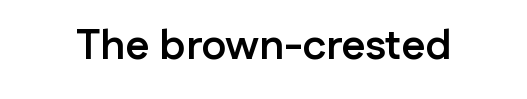
Q: Is the text bold? A: Yes.
Q: Is the text italic (slanted)? A: No, it is upright.
Q: Is the typeface a serif or a sans-serif typeface? A: Sans-serif.
Q: Is the text underlined? A: No.
Q: Is the spacing between letters normal or unusually wide? A: Normal.
Q: Width (condensed, normal, or wide)? A: Normal.
Q: Stroke contrast? A: Low.
Q: x-height? A: Medium.
Q: Monospaced? A: No.
